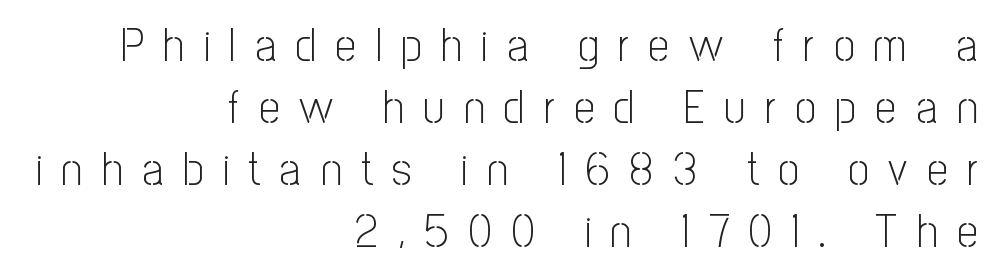
{"serif": "no", "italic": "no", "bold": "no", "weight": "light", "width": "condensed", "stroke_contrast": "low", "x_height": "medium", "monospaced": "no", "underline": "no", "align": "right", "line_spacing": "normal", "line_spacing_ratio": 1.32, "letter_spacing": "wide", "letter_spacing_em": 0.41, "glyph_px": 47}
